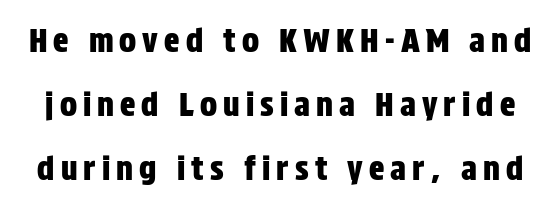
{"serif": "no", "italic": "no", "width": "condensed", "stroke_contrast": "low", "x_height": "large", "monospaced": "no", "underline": "no", "line_spacing": "loose", "line_spacing_ratio": 2.0, "glyph_px": 32}
